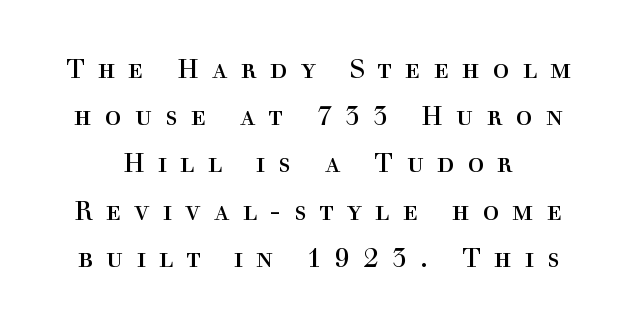
Q: Is the text bold? A: No.
Q: Is the text italic (slanted)? A: No, it is upright.
Q: Is the text underlined? A: No.
Q: Is the spacing between letters normal or unusually wide? A: Unusually wide.
